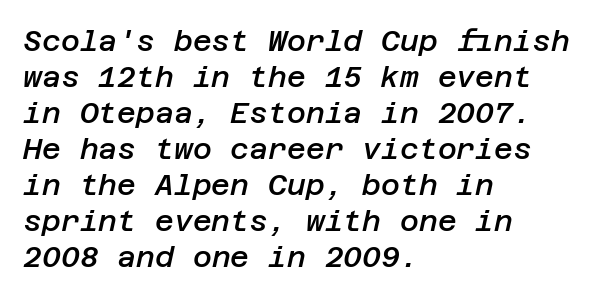
Q: Is the text bold? A: Semi-bold.
Q: Is the text italic (slanted)? A: Yes, it leans right by about 12 degrees.
Q: Is the text underlined? A: No.
Q: How is the paragraph aligned? A: Left-aligned.
Q: Is the spacing between letters normal or unusually wide? A: Normal.
Q: Width (condensed, normal, or wide)? A: Normal.
Q: Stroke contrast? A: Low.
Q: x-height? A: Large.
